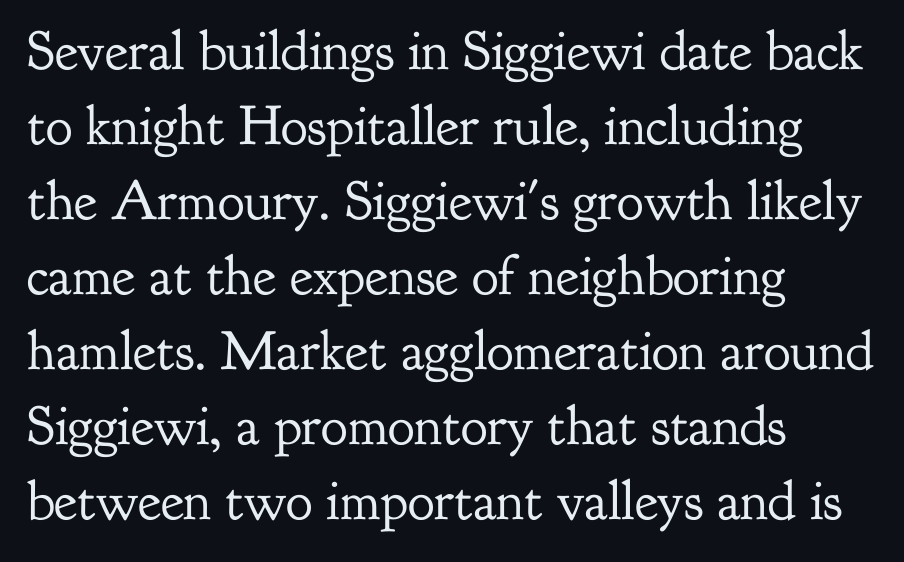
{"serif": "yes", "italic": "no", "bold": "no", "weight": "regular", "width": "normal", "stroke_contrast": "low", "x_height": "small", "monospaced": "no", "underline": "no", "align": "left", "line_spacing": "normal", "line_spacing_ratio": 1.34, "letter_spacing": "normal", "letter_spacing_em": 0.0, "glyph_px": 56}
